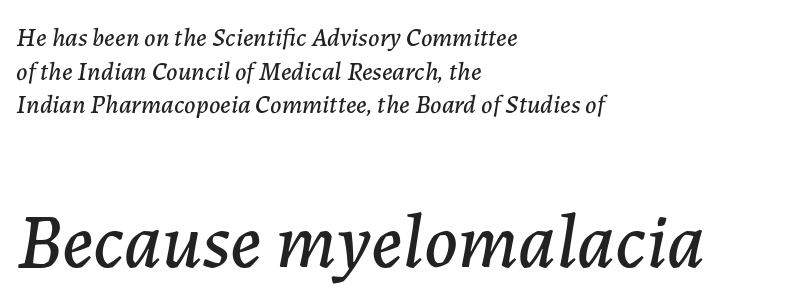
The image shows 77 px text type, italic (leaning right); set left-aligned, normal line spacing (1.29x), normal letter spacing, not underlined; the second (bottom) block is 2.96x larger; low stroke contrast and a medium x-height.
